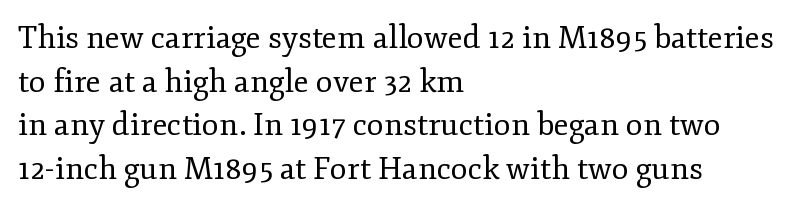
Q: Is the text bold? A: No.
Q: Is the text italic (slanted)? A: No, it is upright.
Q: Is the typeface a serif or a sans-serif typeface? A: Serif.
Q: Is the text underlined? A: No.
Q: How is the paragraph aligned? A: Left-aligned.
Q: Is the spacing between letters normal or unusually wide? A: Normal.
Q: Is the spacing between lines tight, normal or loose? A: Normal.
Q: Width (condensed, normal, or wide)? A: Normal.
Q: Stroke contrast? A: Low.
Q: x-height? A: Small.
Q: Monospaced? A: No.
